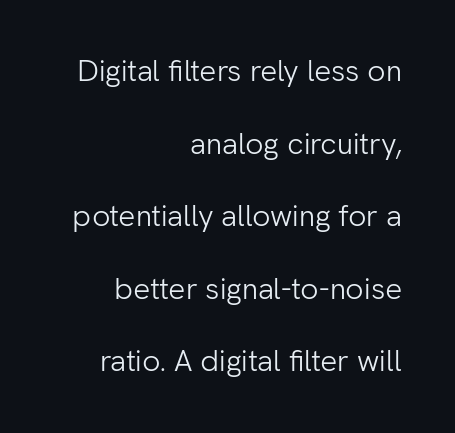
The image shows 30 px light sans-serif type, upright; set right-aligned, loose line spacing (2.42x), normal letter spacing, not underlined; low stroke contrast and a medium x-height.
